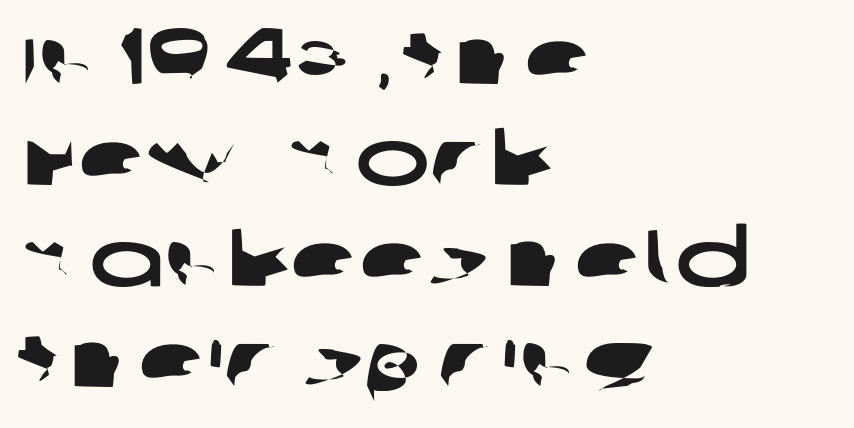
Q: Is the typeface a serif or a sans-serif typeface? A: Sans-serif.
Q: Is the text underlined? A: No.
Q: How is the paragraph aligned? A: Left-aligned.
Q: Is the spacing between letters normal or unusually wide? A: Normal.
Q: Is the spacing between lines tight, normal or loose? A: Normal.
Q: Width (condensed, normal, or wide)? A: Wide.
Q: Stroke contrast? A: Low.
Q: x-height? A: Large.
Q: Monospaced? A: No.
